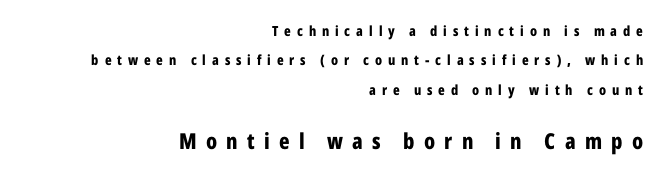
Q: Is the text bold? A: Yes.
Q: Is the text italic (slanted)? A: No, it is upright.
Q: Is the text underlined? A: No.
Q: How is the paragraph aligned? A: Right-aligned.
Q: Is the spacing between letters normal or unusually wide? A: Unusually wide.
Q: Is the spacing between lines tight, normal or loose? A: Loose.
Q: Which block of text is set in a larger size, the first (top) or the second (bottom)? A: The second (bottom) one.
